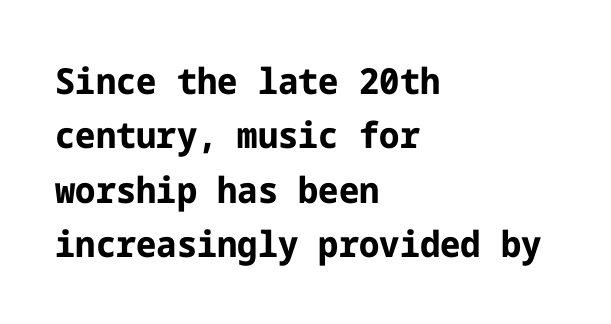
The image shows 36 px bold sans-serif type, upright; set left-aligned, normal line spacing (1.51x), normal letter spacing, not underlined; low stroke contrast and a medium x-height.
